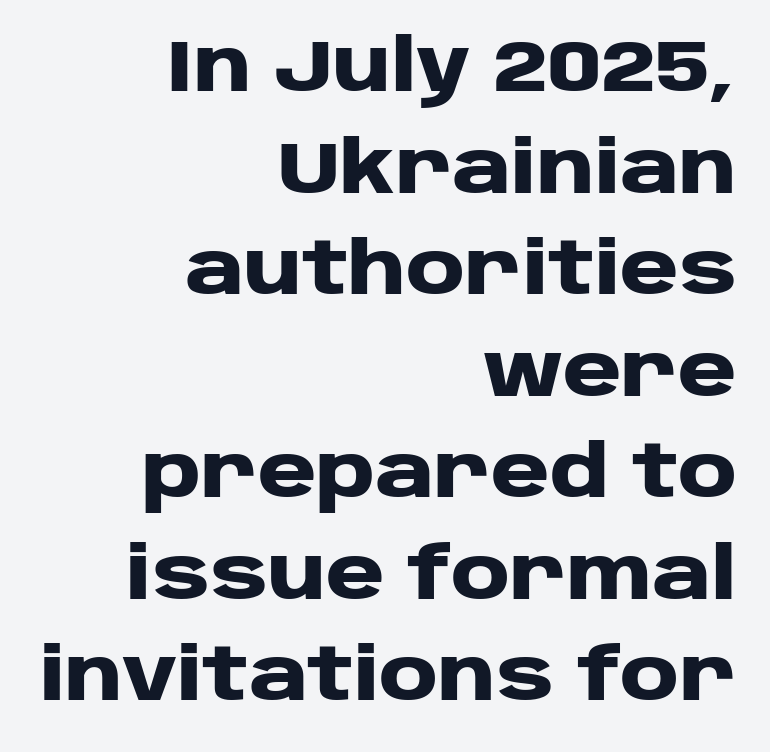
Visually the block forms a straight wall on the right and a jagged coastline on the left. Notice how descenders clear the ascenders below comfortably — that's standard leading. Nobody drew a line under any word here. The rendering uses natural spacing where letterforms have individual widths. Look at the bottom of the vertical strokes: they stop flat, with no serifs. Compared with an ordinary text face, these strokes are far heavier — a full bold.
